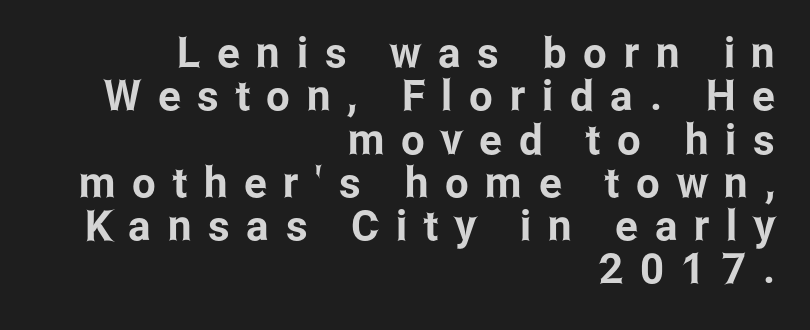
Q: Is the text italic (slanted)? A: No, it is upright.
Q: Is the typeface a serif or a sans-serif typeface? A: Sans-serif.
Q: Is the text underlined? A: No.
Q: How is the paragraph aligned? A: Right-aligned.
Q: Is the spacing between letters normal or unusually wide? A: Unusually wide.
Q: Is the spacing between lines tight, normal or loose? A: Tight.
Q: Width (condensed, normal, or wide)? A: Condensed.
Q: Stroke contrast? A: Low.
Q: x-height? A: Medium.
Q: Monospaced? A: No.
